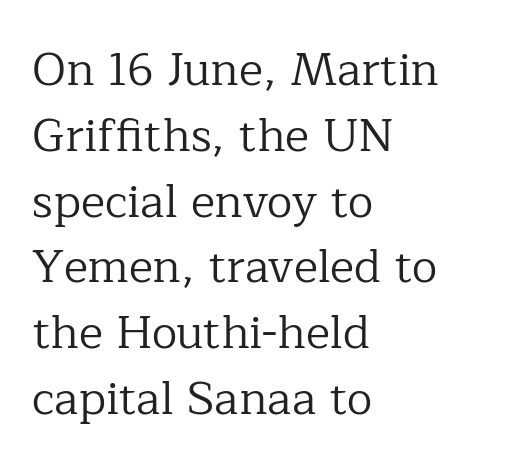
The image shows 46 px regular-weight serif type, upright; set left-aligned, normal line spacing (1.43x), normal letter spacing, not underlined; low stroke contrast and a medium x-height.
